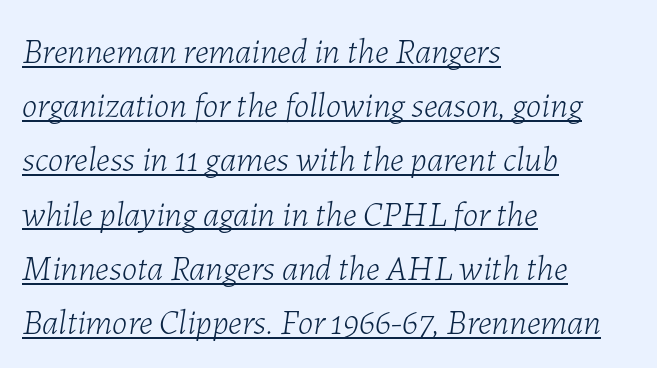
You could not count columns in this text — the font is proportionally spaced. The specimen includes a rule beneath the text block's lines. A student would call this left alignment; a typographer would say flush left, rag right. On a weight scale, this lands at 450 or below. Short note: letters normally spaced. Does the lettering tilt? It does — this is italic.
